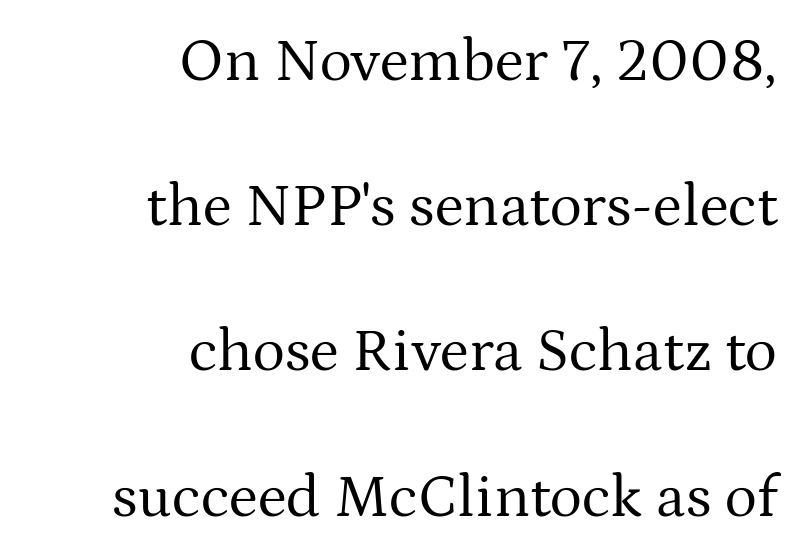
The image shows 61 px regular-weight serif type, upright; set right-aligned, loose line spacing (2.38x), normal letter spacing, not underlined; medium stroke contrast and a medium x-height.
